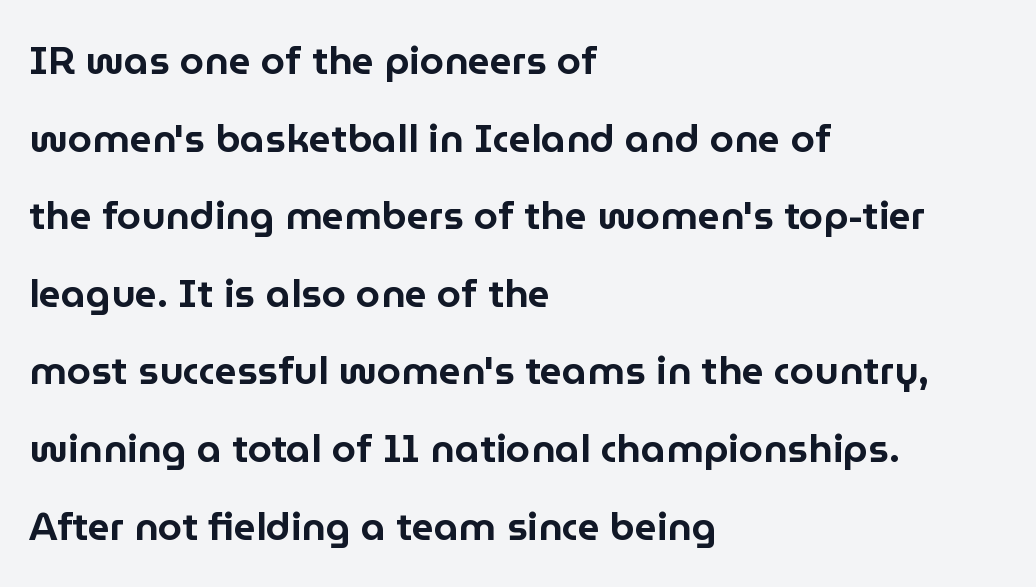
The paragraph has a hard left edge and a soft right edge. You can tell it's not italic because the verticals are truly vertical. Widely set lines give the paragraph a tall, airy silhouette. The face used here is a sans, in the tradition of grotesques and geometrics. Short note: letters normally spaced.
